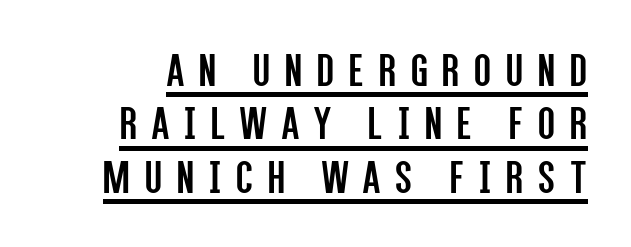
No feet cap the strokes, marking this as sans-serif type. Varying glyph widths throughout — classic text-font behaviour. These glyphs show unthickened strokes, regular width or finer. Nope, not italic — everything's standing straight.
